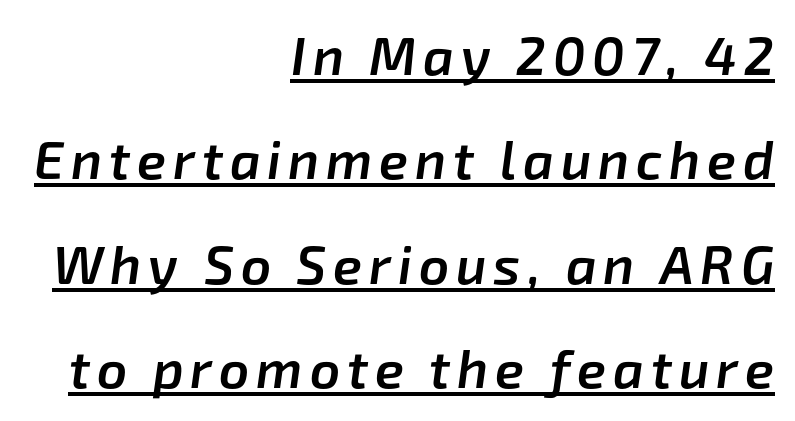
The image shows 53 px semibold type, italic (leaning right); set right-aligned, loose line spacing (1.97x), underlined; low stroke contrast and a medium x-height.
